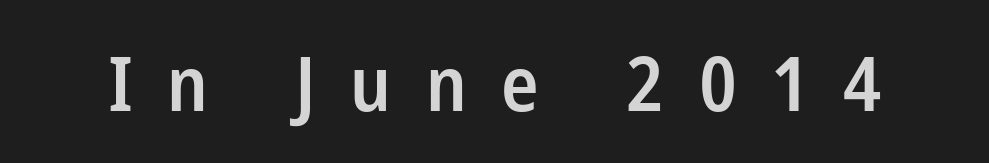
Compared with an ordinary text face, these strokes are moderately heavier — a semibold. The passage shown is typed in a proportional face where columns would drift. Honestly, the letter spacing is so wide it's the main thing you notice. Nothing sits at the stroke ends, so this counts as sans-serif.
